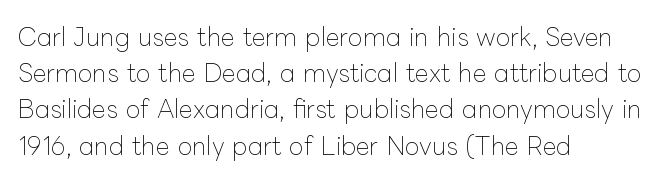
Q: Is the text bold? A: No.
Q: Is the text italic (slanted)? A: No, it is upright.
Q: Is the text underlined? A: No.
Q: How is the paragraph aligned? A: Left-aligned.
Q: Is the spacing between letters normal or unusually wide? A: Normal.
Q: Is the spacing between lines tight, normal or loose? A: Normal.
